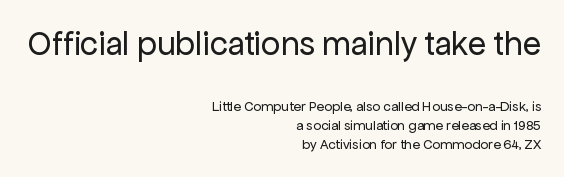
Where is the straight margin? On the right. Between one letter and the next there's only the usual sliver of space. Stems and bowls with no extra thickness — not bold. Honestly, there is no underline to notice here at all.
